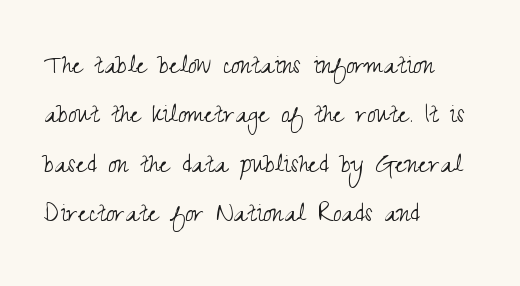
{"serif": "no", "italic": "no", "bold": "no", "weight": "light", "width": "condensed", "stroke_contrast": "medium", "x_height": "small", "monospaced": "no", "underline": "no", "align": "left", "line_spacing": "normal", "line_spacing_ratio": 1.59, "letter_spacing": "normal", "letter_spacing_em": 0.0, "glyph_px": 31}
